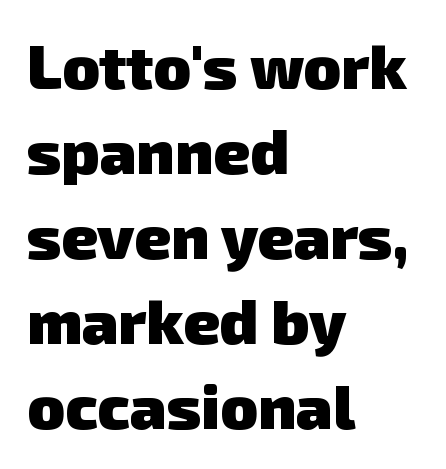
Q: Is the text bold? A: Yes.
Q: Is the typeface a serif or a sans-serif typeface? A: Sans-serif.
Q: Is the text underlined? A: No.
Q: How is the paragraph aligned? A: Left-aligned.
Q: Is the spacing between letters normal or unusually wide? A: Normal.
Q: Is the spacing between lines tight, normal or loose? A: Normal.
Q: Width (condensed, normal, or wide)? A: Normal.
Q: Stroke contrast? A: Low.
Q: x-height? A: Medium.
Q: Monospaced? A: No.
